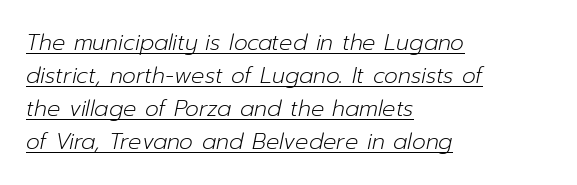
The image shows 22 px text type, italic (leaning right); set left-aligned, normal line spacing (1.5x), normal letter spacing, underlined.
